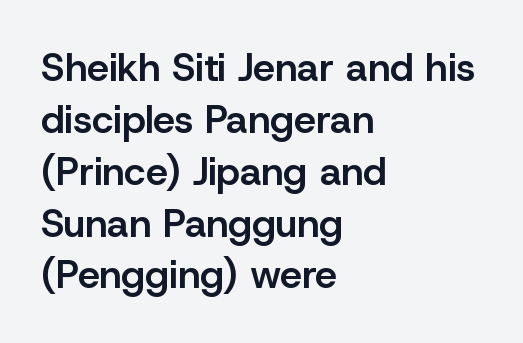
The image shows 39 px semibold sans-serif type, upright; set left-aligned, normal line spacing (1.33x), normal letter spacing, not underlined; low stroke contrast and a medium x-height.
